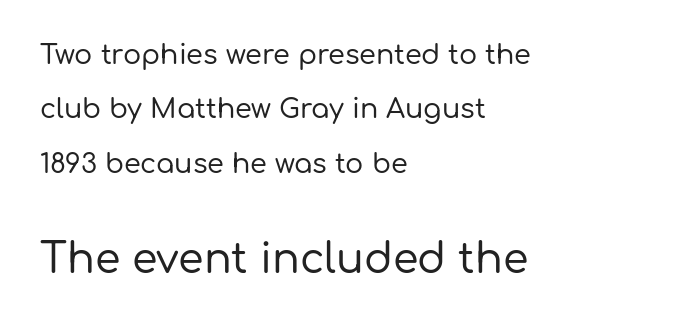
The image shows 41 px sans-serif type, upright; set left-aligned, loose line spacing (2.01x), normal letter spacing, not underlined; the second (bottom) block is 1.52x larger; low stroke contrast and a medium x-height.
